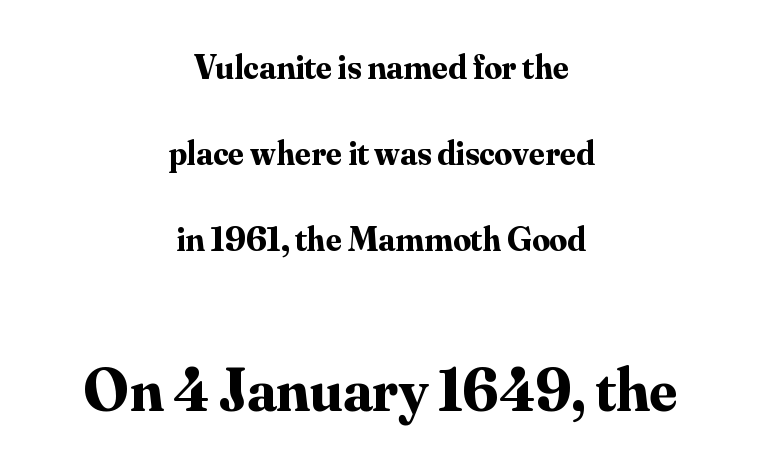
The image shows 61 px bold serif type, upright; set centered, loose line spacing (2.46x), normal letter spacing, not underlined; the second (bottom) block is 1.74x larger; medium stroke contrast and a small x-height.
